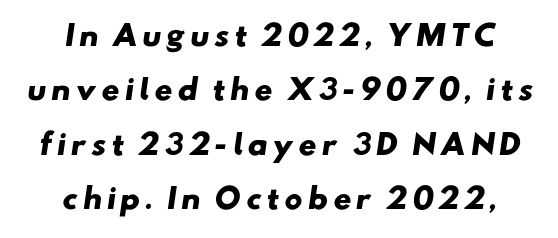
This is sans-serif lettering, the kind often seen on screens and signage. The designer dialed line spacing up above the default. The foot of each line stays bare and open. Weight check: bold — yes, fully.
